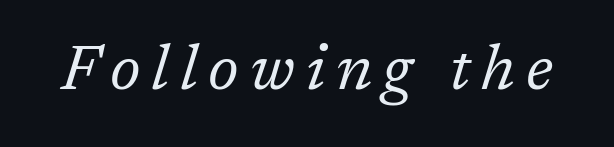
The image shows 64 px regular-weight serif type, italic (leaning right); set not underlined; low stroke contrast and a medium x-height.
